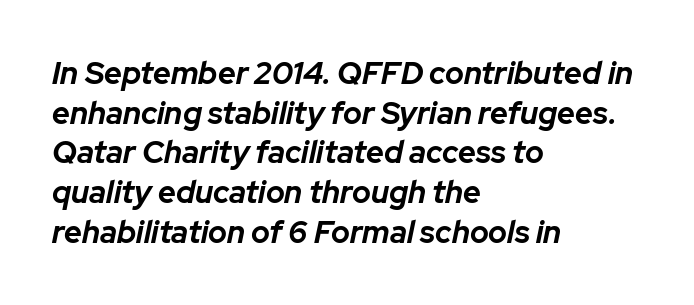
Descenders hang freely into open space. Do the characters align in a grid? No, the font is proportional. Normally led — the rows are evenly, conventionally spaced. All the whitespace from short lines collects on the right.
